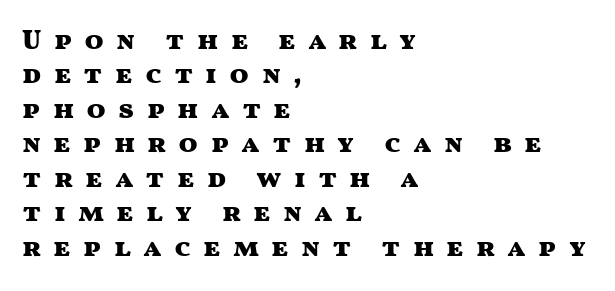
The image shows 28 px heavy, wide sans-serif type, upright; set left-aligned, line spacing 1.23x, unusually wide letter spacing (+0.43 em), not underlined; medium stroke contrast and a medium x-height.
